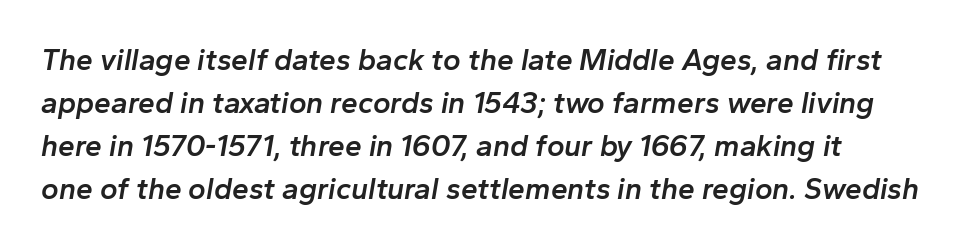
The type is set solid horizontally, with unmodified tracking. Words float on clear page, feet unadorned. Horizontal bands of white between lines are of average thickness. The passage shown is semibold, sitting just below true bold.
